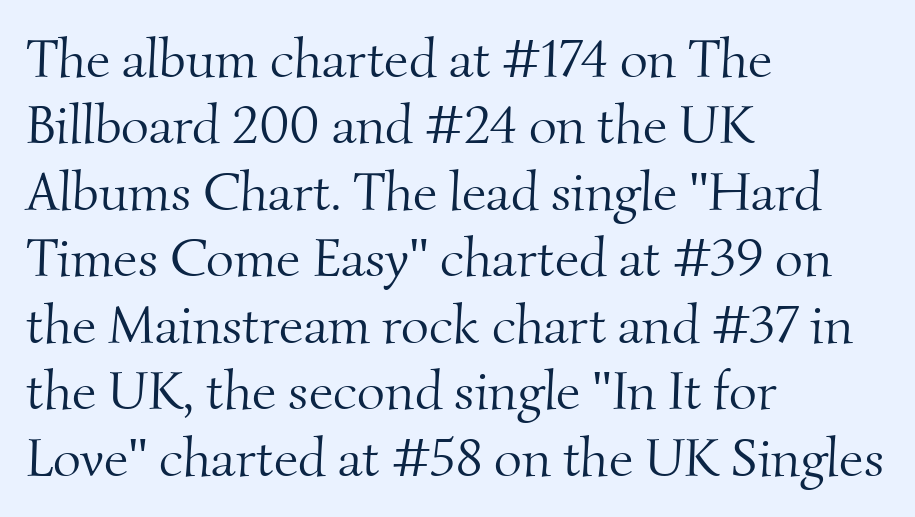
{"serif": "yes", "bold": "no", "weight": "light", "width": "normal", "stroke_contrast": "medium", "x_height": "small", "monospaced": "no", "underline": "no", "align": "left", "line_spacing_ratio": 1.23, "letter_spacing": "normal", "letter_spacing_em": 0.0, "glyph_px": 54}
